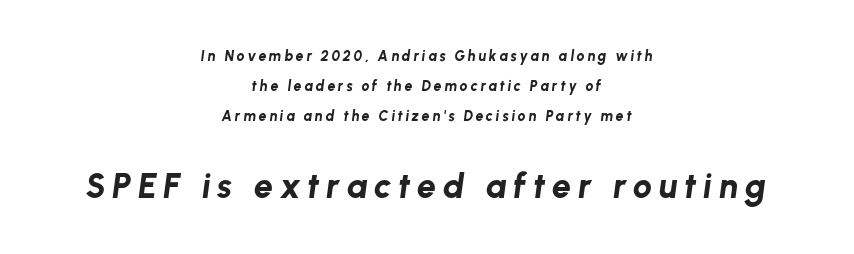
{"italic": "yes", "lean": "right", "slant_degrees": 8, "bold": "yes", "weight": "bold", "width": "normal", "stroke_contrast": "low", "x_height": "medium", "monospaced": "no", "underline": "no", "align": "center", "line_spacing": "loose", "line_spacing_ratio": 2.16, "letter_spacing": "wide", "letter_spacing_em": 0.2, "larger_block": "second", "size_ratio": 2.43, "glyph_px": 34}
